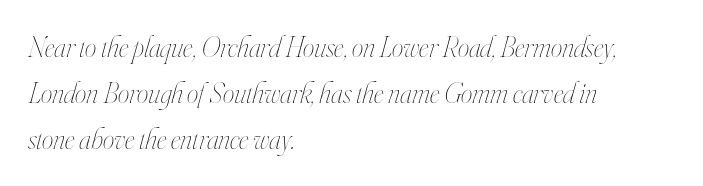
Q: Is the text bold? A: No.
Q: Is the text italic (slanted)? A: Yes, it leans right by about 16 degrees.
Q: Is the text underlined? A: No.
Q: How is the paragraph aligned? A: Left-aligned.
Q: Is the spacing between letters normal or unusually wide? A: Normal.
Q: Is the spacing between lines tight, normal or loose? A: Normal.
Q: Width (condensed, normal, or wide)? A: Condensed.
Q: Stroke contrast? A: High.
Q: x-height? A: Small.
Q: Monospaced? A: No.
